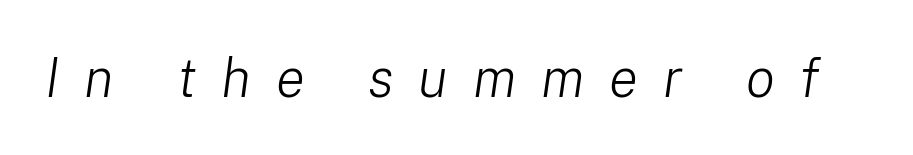
Q: Is the text bold? A: No.
Q: Is the text italic (slanted)? A: Yes, it leans right by about 8 degrees.
Q: Is the text underlined? A: No.
Q: Is the spacing between letters normal or unusually wide? A: Unusually wide.
Q: Width (condensed, normal, or wide)? A: Normal.
Q: Stroke contrast? A: Low.
Q: x-height? A: Medium.
Q: Monospaced? A: No.
